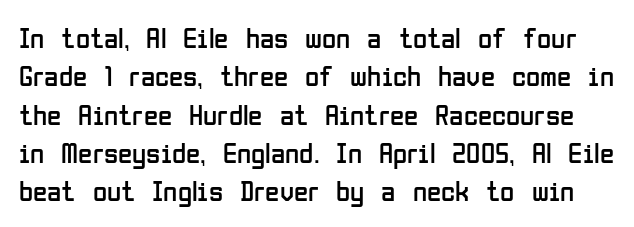
Q: Is the text bold? A: No.
Q: Is the text italic (slanted)? A: No, it is upright.
Q: Is the typeface a serif or a sans-serif typeface? A: Sans-serif.
Q: Is the text underlined? A: No.
Q: Is the spacing between letters normal or unusually wide? A: Normal.
Q: Is the spacing between lines tight, normal or loose? A: Normal.
Q: Width (condensed, normal, or wide)? A: Condensed.
Q: Stroke contrast? A: Low.
Q: x-height? A: Medium.
Q: Monospaced? A: No.
